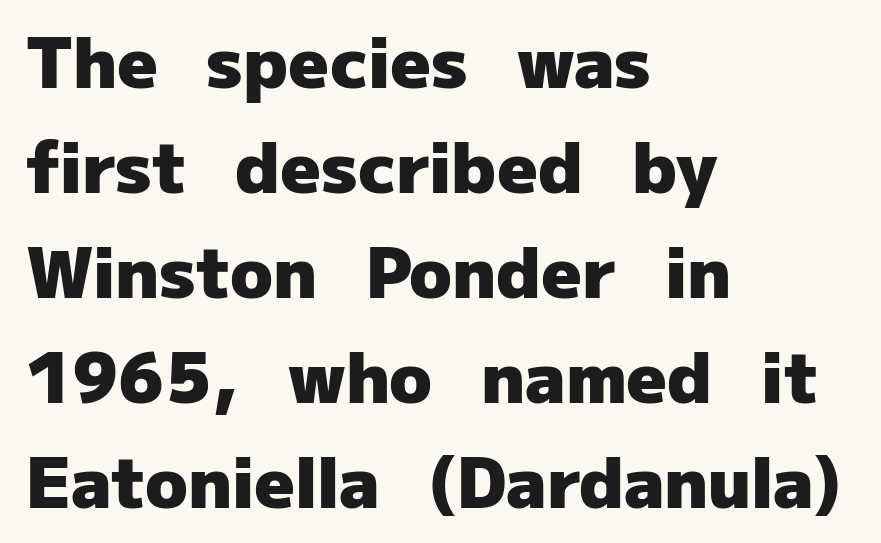
Q: Is the text bold? A: Yes.
Q: Is the text italic (slanted)? A: No, it is upright.
Q: Is the typeface a serif or a sans-serif typeface? A: Sans-serif.
Q: Is the text underlined? A: No.
Q: How is the paragraph aligned? A: Left-aligned.
Q: Is the spacing between letters normal or unusually wide? A: Normal.
Q: Is the spacing between lines tight, normal or loose? A: Normal.
Q: Width (condensed, normal, or wide)? A: Normal.
Q: Stroke contrast? A: Low.
Q: x-height? A: Medium.
Q: Monospaced? A: No.
